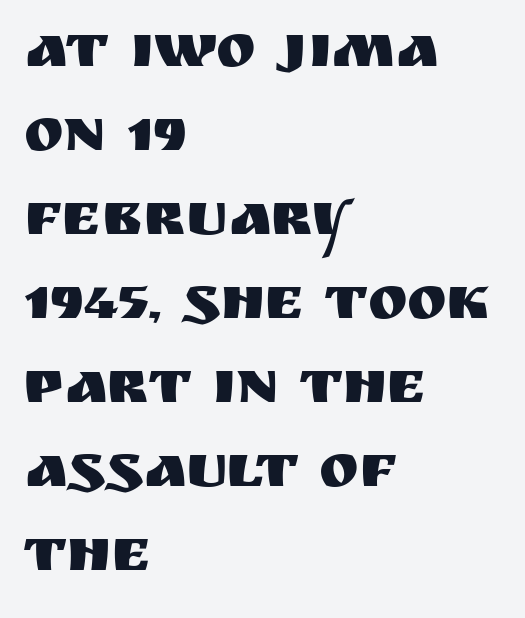
The leading is moderate, giving the passage an even texture. No italicization has been applied; the sample stays upright. Words appear dense and cohesive because spacing is normal. The face used here is proportionally spaced, like ordinary book or web type. The strip under each line holds only bare page. Type style note: lacks serifs.
